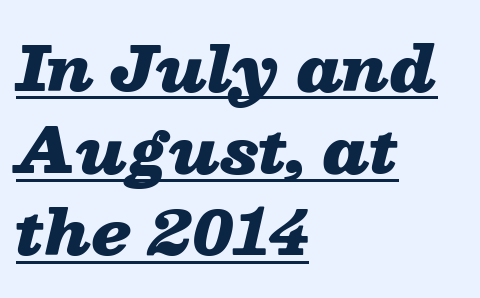
The image shows 60 px heavy, wide type, italic (leaning right); set left-aligned, normal line spacing (1.37x), normal letter spacing, underlined; low stroke contrast and a medium x-height.
